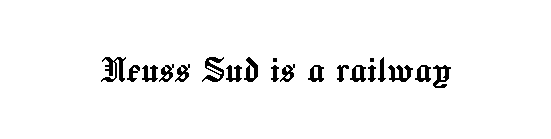
{"italic": "no", "width": "normal", "x_height": "medium", "monospaced": "no", "underline": "no", "letter_spacing": "normal", "letter_spacing_em": 0.0, "glyph_px": 43}
